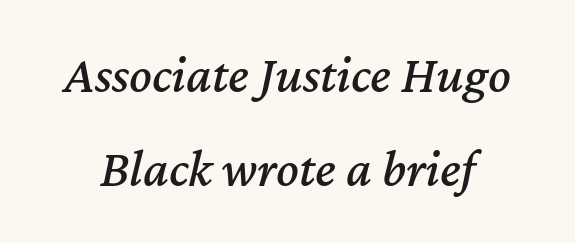
{"italic": "yes", "lean": "right", "slant_degrees": 12, "width": "normal", "stroke_contrast": "medium", "x_height": "medium", "monospaced": "no", "underline": "no", "line_spacing_ratio": 1.78, "letter_spacing": "normal", "letter_spacing_em": 0.0, "glyph_px": 53}
